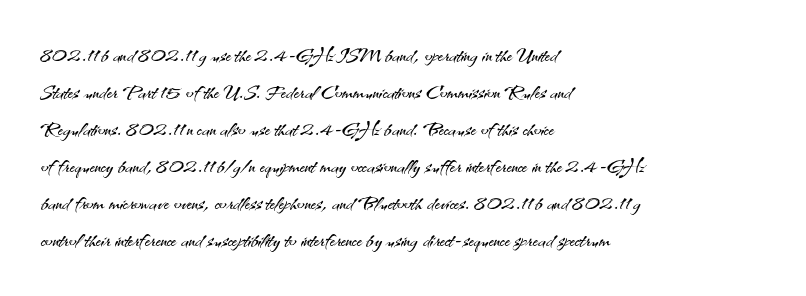
The image shows 28 px light sans-serif type; set left-aligned, normal line spacing (1.32x), normal letter spacing, not underlined; medium stroke contrast and a small x-height.
